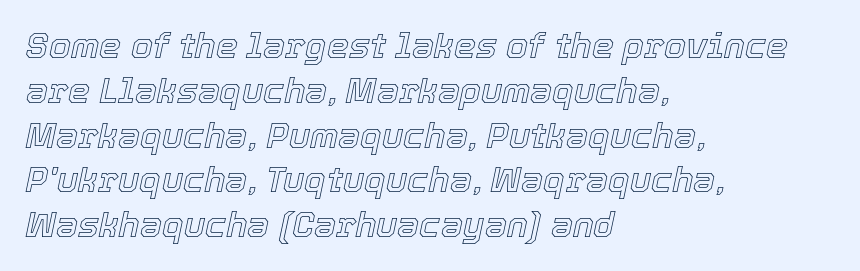
{"italic": "yes", "lean": "right", "slant_degrees": 12, "width": "normal", "x_height": "medium", "monospaced": "no", "underline": "no", "align": "left", "line_spacing": "normal", "line_spacing_ratio": 1.28, "letter_spacing": "normal", "letter_spacing_em": 0.0, "glyph_px": 35}
